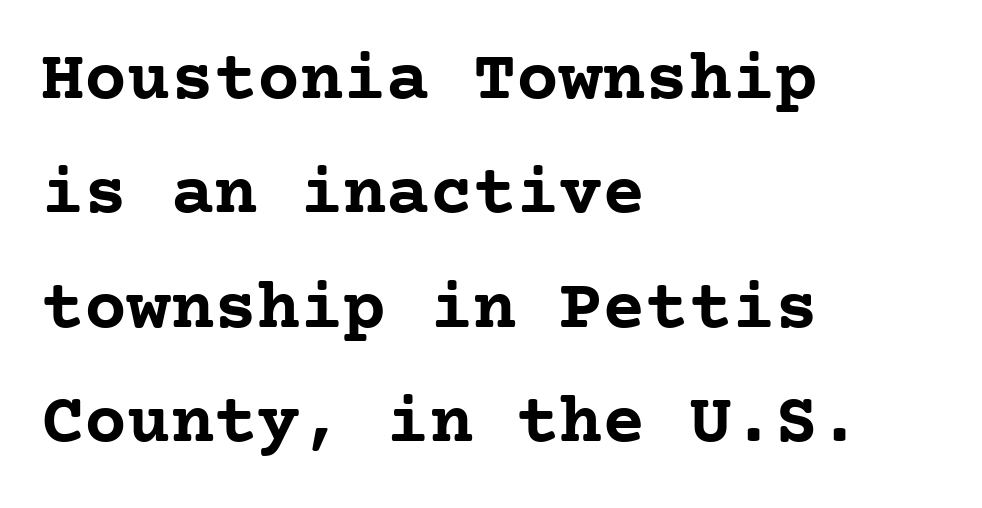
Q: Is the text bold? A: Yes.
Q: Is the text italic (slanted)? A: No, it is upright.
Q: Is the typeface a serif or a sans-serif typeface? A: Serif.
Q: Is the text underlined? A: No.
Q: How is the paragraph aligned? A: Left-aligned.
Q: Is the spacing between letters normal or unusually wide? A: Normal.
Q: Is the spacing between lines tight, normal or loose? A: Normal.
Q: Width (condensed, normal, or wide)? A: Normal.
Q: Stroke contrast? A: Low.
Q: x-height? A: Medium.
